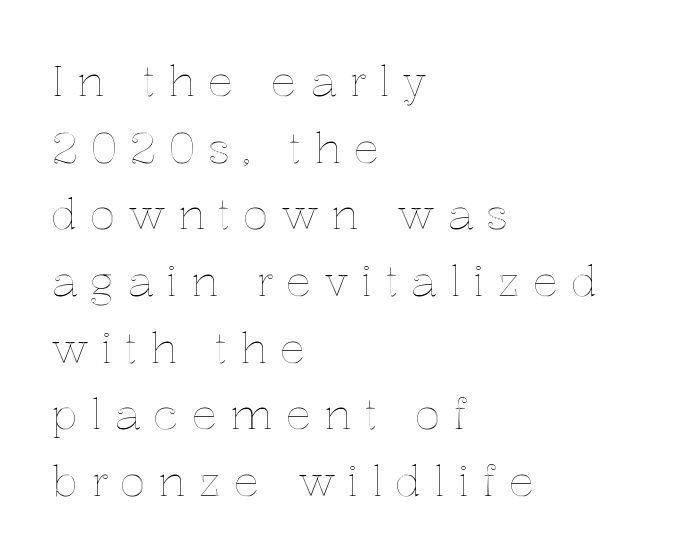
Q: Is the text italic (slanted)? A: No, it is upright.
Q: Is the text underlined? A: No.
Q: How is the paragraph aligned? A: Left-aligned.
Q: Is the spacing between letters normal or unusually wide? A: Unusually wide.
Q: Is the spacing between lines tight, normal or loose? A: Normal.
Q: Width (condensed, normal, or wide)? A: Normal.
Q: x-height? A: Medium.
Q: Monospaced? A: No.
